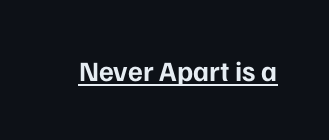
Q: Is the text bold? A: Yes.
Q: Is the text italic (slanted)? A: No, it is upright.
Q: Is the typeface a serif or a sans-serif typeface? A: Sans-serif.
Q: Is the text underlined? A: Yes.
Q: Is the spacing between letters normal or unusually wide? A: Normal.
Q: Width (condensed, normal, or wide)? A: Normal.
Q: Stroke contrast? A: Low.
Q: x-height? A: Medium.
Q: Monospaced? A: No.
